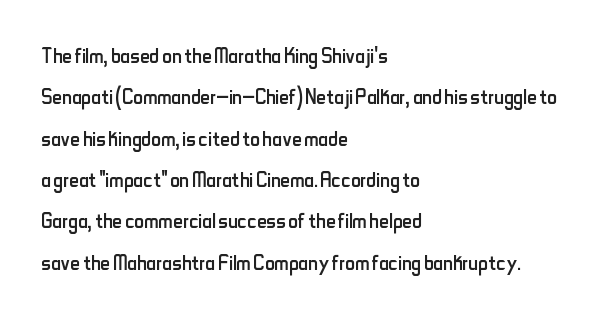
{"italic": "no", "bold": "no", "underline": "no", "align": "left", "line_spacing": "normal", "line_spacing_ratio": 1.53, "letter_spacing": "normal", "letter_spacing_em": 0.0, "glyph_px": 27}
